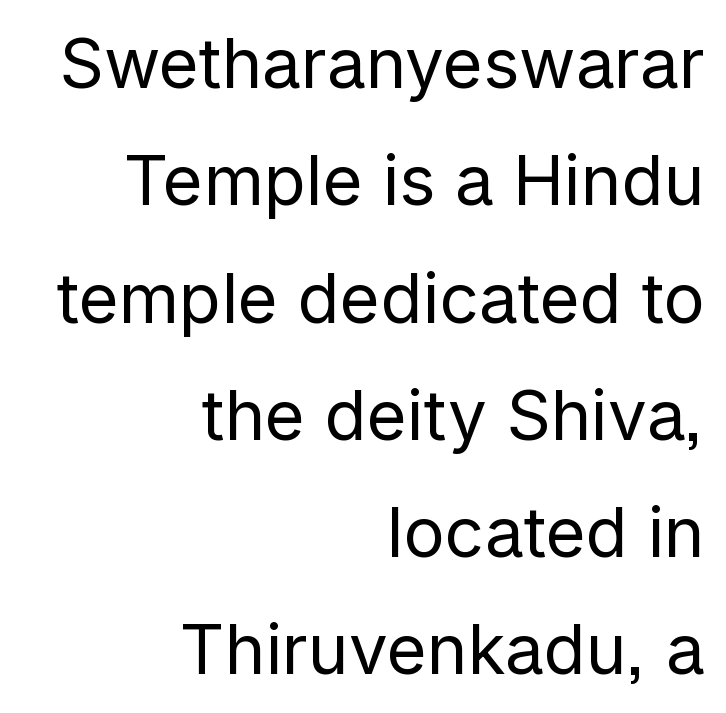
The image shows 69 px regular-weight sans-serif type, upright; set right-aligned, normal line spacing (1.7x), normal letter spacing, not underlined; low stroke contrast and a medium x-height.
